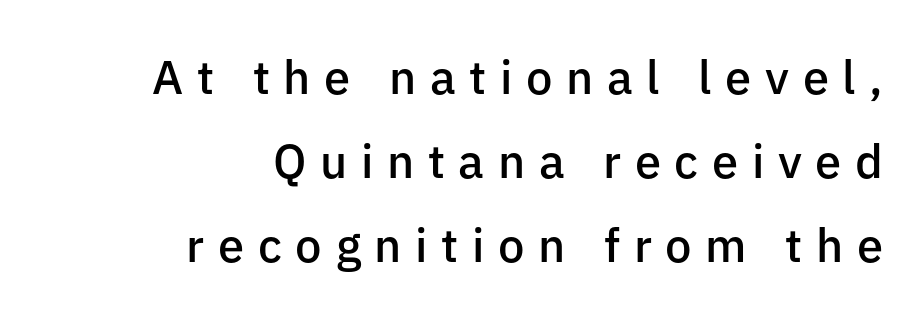
The image shows 47 px semibold sans-serif type, upright; set right-aligned, line spacing 1.79x, unusually wide letter spacing (+0.29 em), not underlined; low stroke contrast and a medium x-height.
